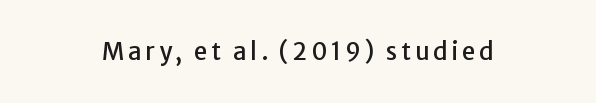
{"italic": "no", "underline": "no", "align": "center", "glyph_px": 24}
